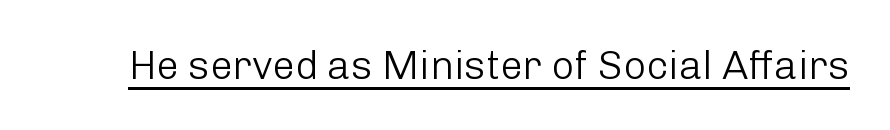
{"serif": "no", "italic": "no", "bold": "no", "weight": "light", "width": "normal", "stroke_contrast": "low", "x_height": "medium", "monospaced": "no", "underline": "yes", "letter_spacing": "normal", "letter_spacing_em": 0.0, "glyph_px": 40}
